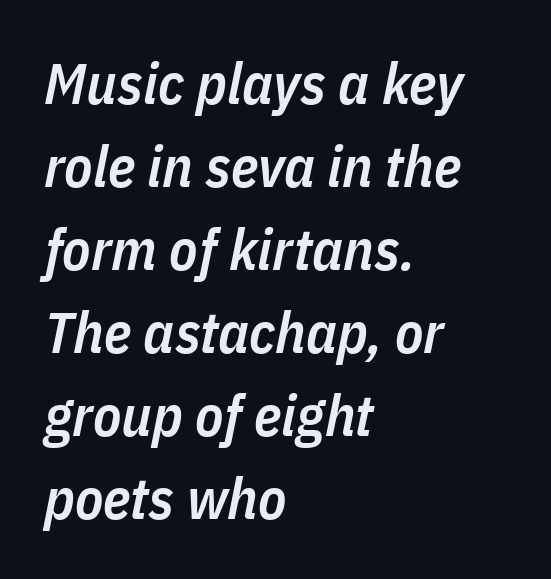
The type is set solid horizontally, with unmodified tracking. The passage shown is typed in a proportional face where columns would drift. Observe the lean: these are italic letterforms. This is the in-between weight designers call semibold or demi.
